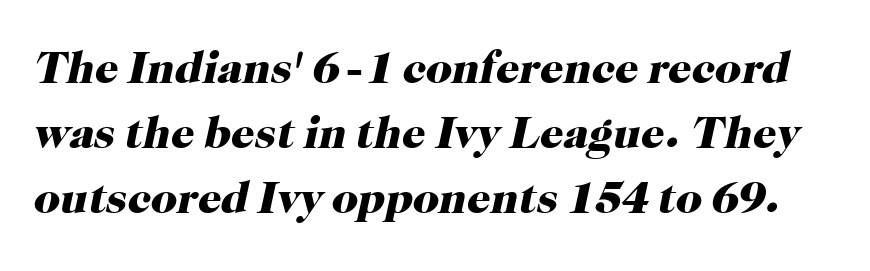
{"serif": "yes", "italic": "yes", "lean": "right", "slant_degrees": 12, "bold": "yes", "weight": "heavy", "width": "normal", "stroke_contrast": "high", "x_height": "medium", "monospaced": "no", "underline": "no", "line_spacing": "normal", "line_spacing_ratio": 1.41, "letter_spacing": "normal", "letter_spacing_em": 0.0, "glyph_px": 46}
